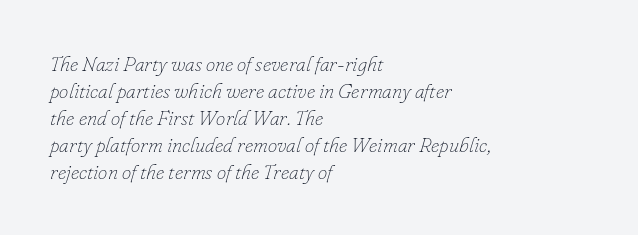
Q: Is the text bold? A: No.
Q: Is the text italic (slanted)? A: Yes, it leans right by about 16 degrees.
Q: Is the text underlined? A: No.
Q: How is the paragraph aligned? A: Left-aligned.
Q: Is the spacing between letters normal or unusually wide? A: Normal.
Q: Is the spacing between lines tight, normal or loose? A: Normal.
